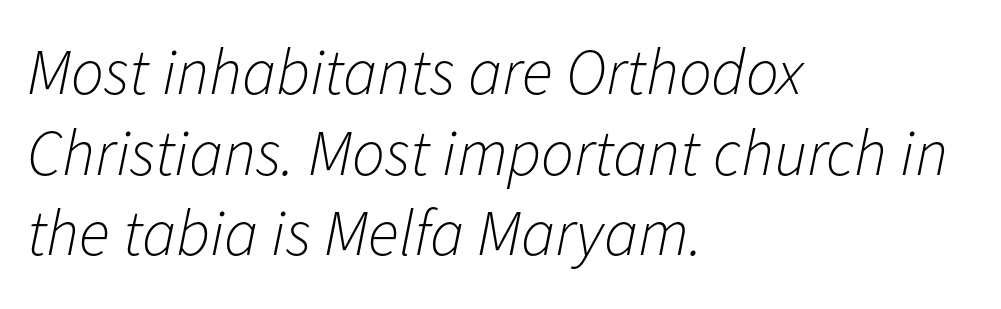
The image shows 65 px light type, italic (leaning right); set left-aligned, line spacing 1.24x, normal letter spacing, not underlined; low stroke contrast and a medium x-height.
